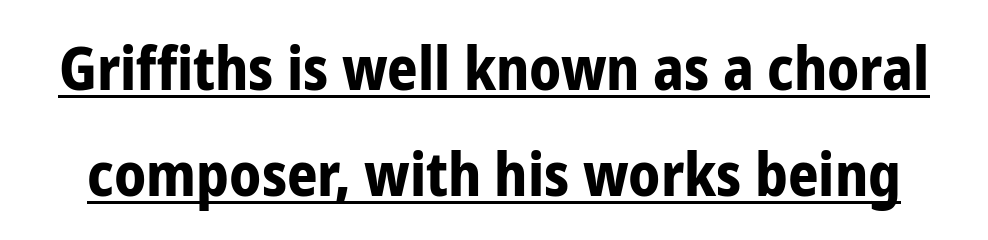
{"serif": "no", "italic": "no", "bold": "yes", "weight": "bold", "width": "condensed", "stroke_contrast": "low", "x_height": "medium", "monospaced": "no", "underline": "yes", "line_spacing_ratio": 1.77, "letter_spacing": "normal", "letter_spacing_em": 0.0, "glyph_px": 60}
